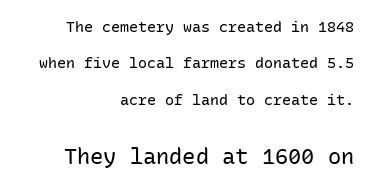
Q: Is the text bold? A: No.
Q: Is the text italic (slanted)? A: No, it is upright.
Q: Is the text underlined? A: No.
Q: How is the paragraph aligned? A: Right-aligned.
Q: Is the spacing between letters normal or unusually wide? A: Normal.
Q: Is the spacing between lines tight, normal or loose? A: Loose.
Q: Which block of text is set in a larger size, the first (top) or the second (bottom)? A: The second (bottom) one.
